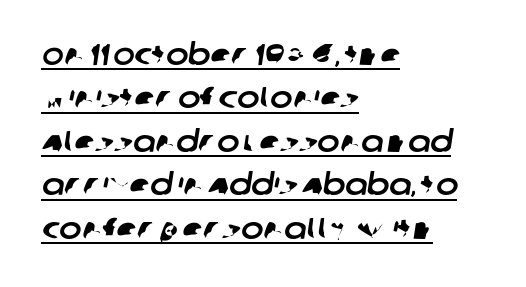
{"serif": "no", "width": "normal", "stroke_contrast": "low", "x_height": "large", "monospaced": "no", "underline": "yes", "align": "left", "line_spacing": "normal", "line_spacing_ratio": 1.45, "letter_spacing": "normal", "letter_spacing_em": 0.0, "glyph_px": 30}
